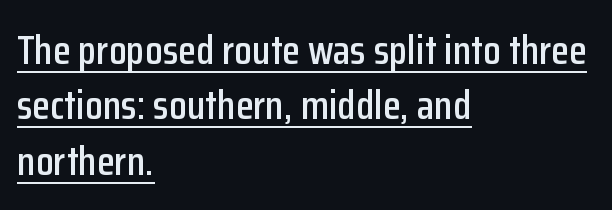
The image shows 41 px condensed sans-serif type, upright; set left-aligned, normal line spacing (1.35x), normal letter spacing, underlined; low stroke contrast and a medium x-height.
